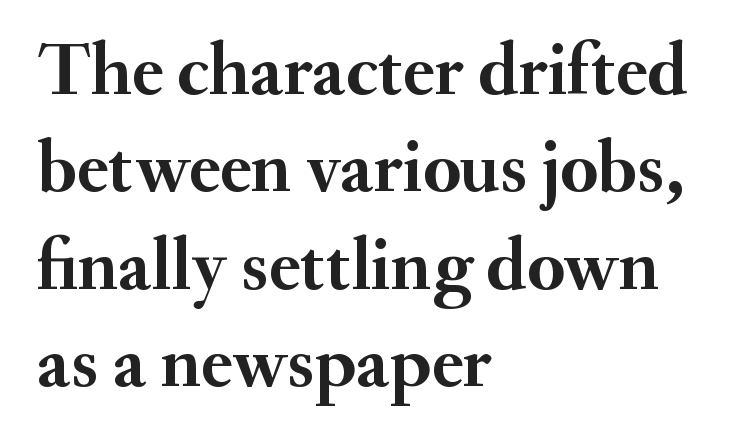
{"serif": "yes", "italic": "no", "bold": "yes", "weight": "semibold", "width": "normal", "stroke_contrast": "medium", "x_height": "small", "monospaced": "no", "underline": "no", "align": "left", "line_spacing": "normal", "line_spacing_ratio": 1.3, "letter_spacing": "normal", "letter_spacing_em": 0.0, "glyph_px": 75}
